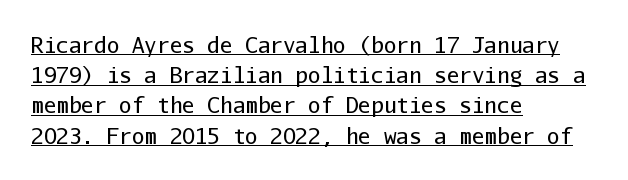
Q: Is the text bold? A: No.
Q: Is the text italic (slanted)? A: No, it is upright.
Q: Is the text underlined? A: Yes.
Q: How is the paragraph aligned? A: Left-aligned.
Q: Is the spacing between letters normal or unusually wide? A: Normal.
Q: Is the spacing between lines tight, normal or loose? A: Normal.
